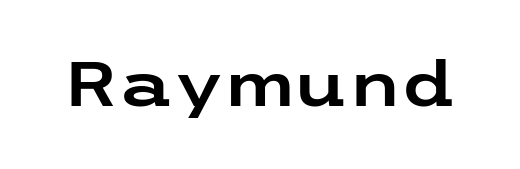
Q: Is the text italic (slanted)? A: No, it is upright.
Q: Is the typeface a serif or a sans-serif typeface? A: Sans-serif.
Q: Is the text underlined? A: No.
Q: Is the spacing between letters normal or unusually wide? A: Normal.
Q: Width (condensed, normal, or wide)? A: Wide.
Q: Stroke contrast? A: Low.
Q: x-height? A: Medium.
